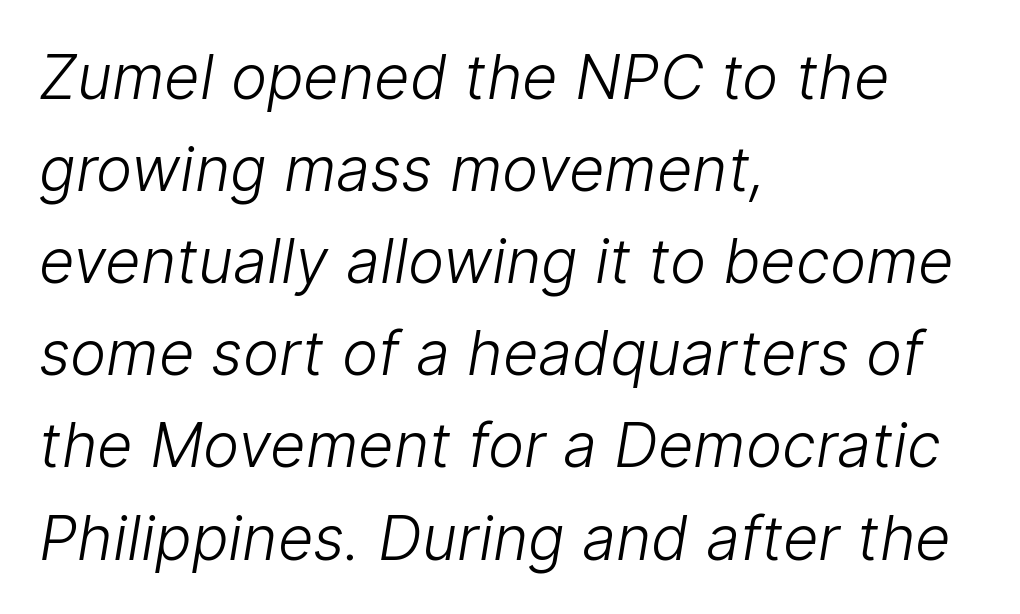
Q: Is the text bold? A: No.
Q: Is the typeface a serif or a sans-serif typeface? A: Sans-serif.
Q: Is the text underlined? A: No.
Q: How is the paragraph aligned? A: Left-aligned.
Q: Is the spacing between letters normal or unusually wide? A: Normal.
Q: Is the spacing between lines tight, normal or loose? A: Normal.
Q: Width (condensed, normal, or wide)? A: Normal.
Q: Stroke contrast? A: Low.
Q: x-height? A: Medium.
Q: Monospaced? A: No.
